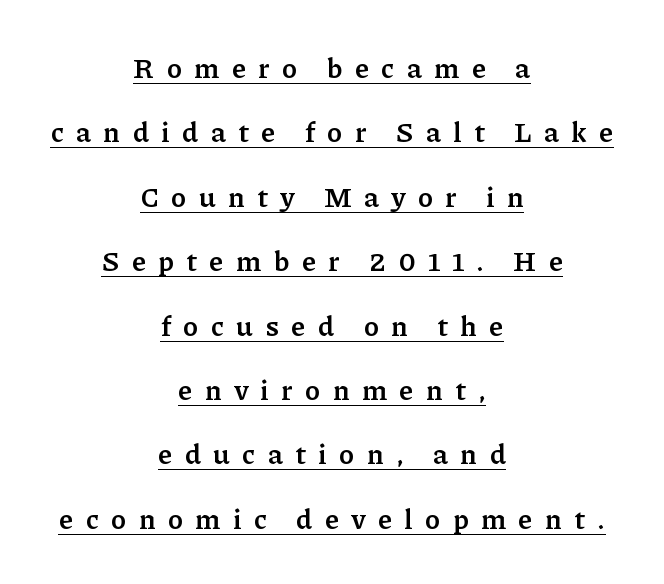
The image shows 28 px semibold serif type, upright; set centered, loose line spacing (2.3x), unusually wide letter spacing (+0.44 em), underlined; low stroke contrast and a medium x-height.
